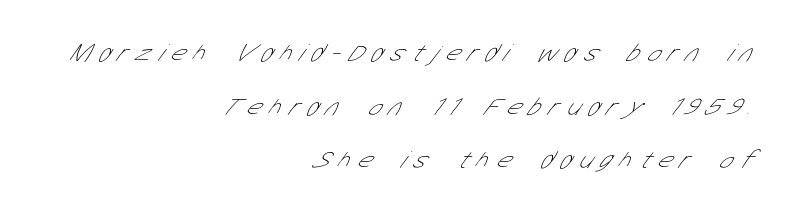
Widely set lines give the paragraph a tall, airy silhouette. Heaviness? Minimal to ordinary, like unemphasized prose. If you drew a ruler down the right edge, every line would touch it. The tracking jumps out immediately: characters are airy and widely separated. Nobody drew a line under any word here.
